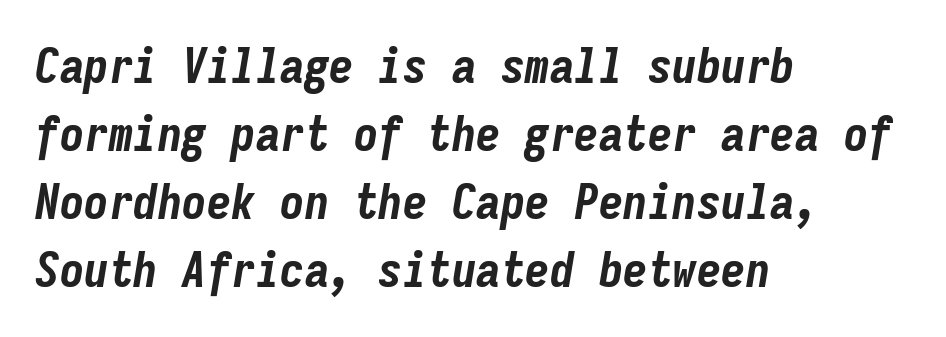
The image shows 49 px bold, condensed type, italic (leaning right), monospaced; set left-aligned, normal line spacing (1.39x), normal letter spacing, not underlined; low stroke contrast and a medium x-height.
